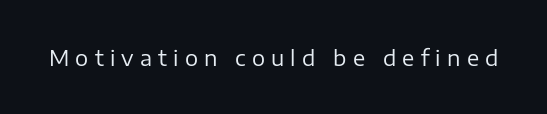
The image shows 22 px text type, upright; set unusually wide letter spacing (+0.28 em), not underlined.
